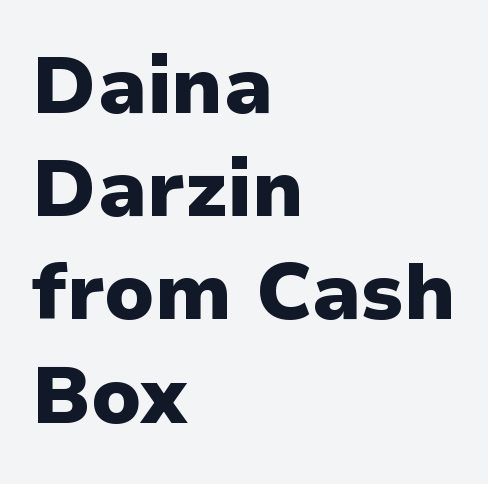
The vertical gap from one line to the next is medium. Where is the straight margin? On the left. Note the varied advance widths — an 'i' is clearly narrower than an 'm'. How heavy is the stroke? Heavy — this is a bold. The passage shown is typeset with a sans-serif family.
